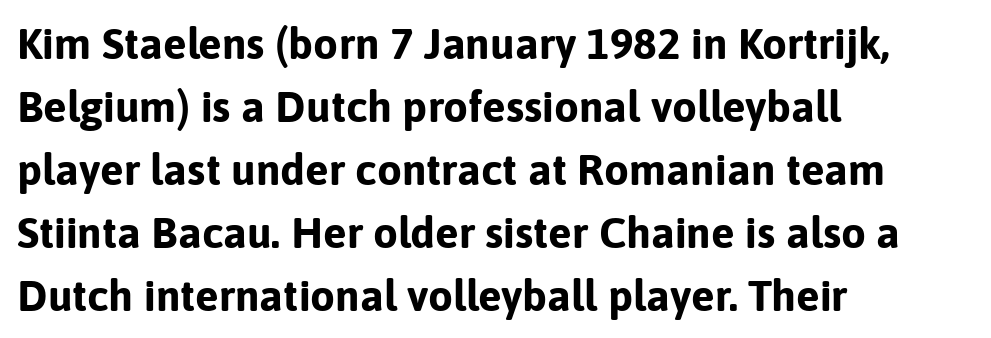
{"serif": "no", "italic": "no", "bold": "yes", "weight": "bold", "width": "normal", "stroke_contrast": "low", "x_height": "medium", "monospaced": "no", "underline": "no", "align": "left", "line_spacing": "normal", "line_spacing_ratio": 1.43, "letter_spacing": "normal", "letter_spacing_em": 0.0, "glyph_px": 44}
